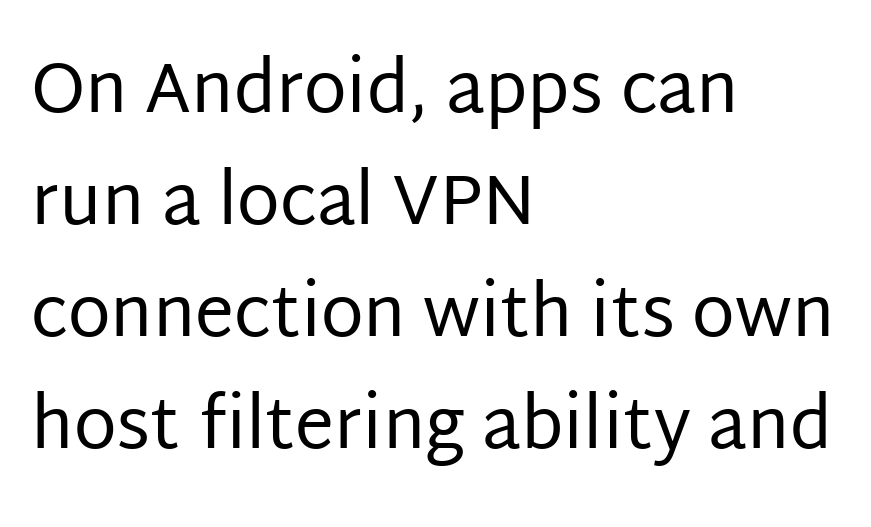
The image shows 70 px regular-weight sans-serif type, upright; set left-aligned, normal line spacing (1.6x), normal letter spacing, not underlined; low stroke contrast and a large x-height.
